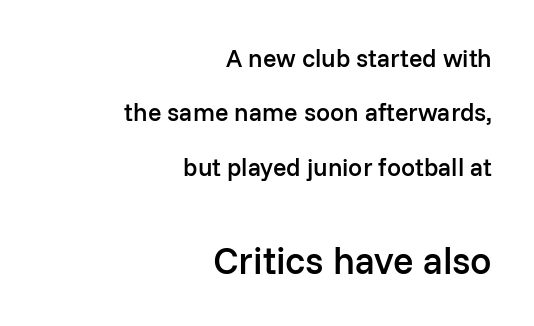
Q: Is the text bold? A: Semi-bold.
Q: Is the text italic (slanted)? A: No, it is upright.
Q: Is the typeface a serif or a sans-serif typeface? A: Sans-serif.
Q: Is the text underlined? A: No.
Q: How is the paragraph aligned? A: Right-aligned.
Q: Is the spacing between letters normal or unusually wide? A: Normal.
Q: Is the spacing between lines tight, normal or loose? A: Loose.
Q: Which block of text is set in a larger size, the first (top) or the second (bottom)? A: The second (bottom) one.
Q: Width (condensed, normal, or wide)? A: Normal.
Q: Stroke contrast? A: Low.
Q: x-height? A: Medium.
Q: Monospaced? A: No.
